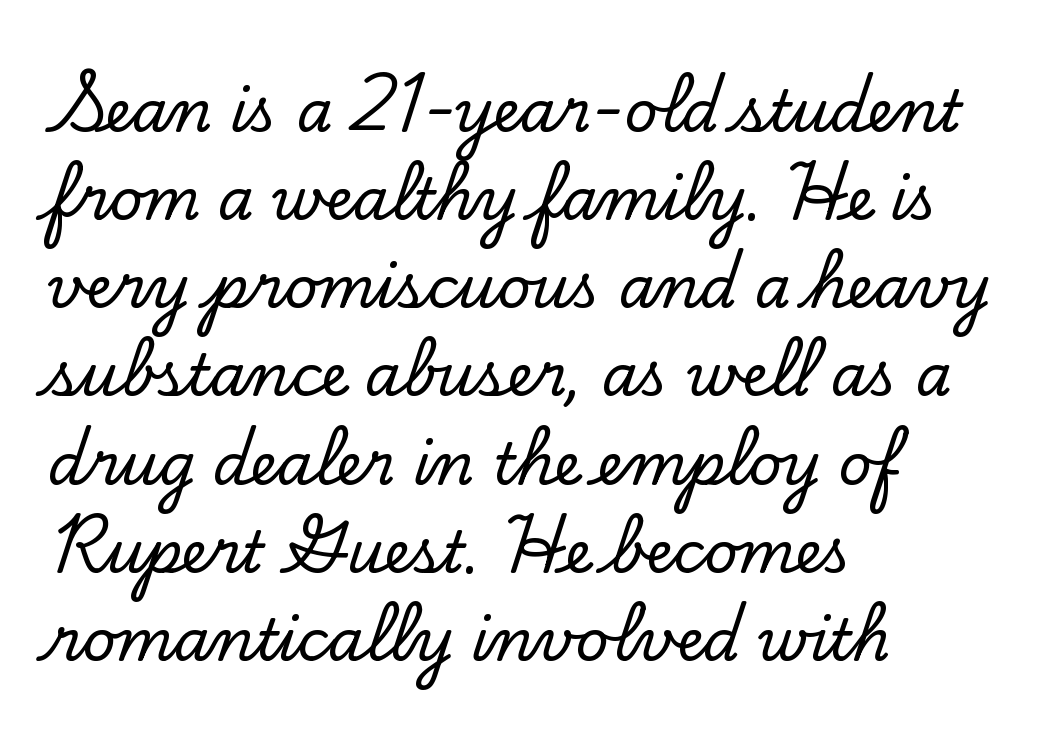
The image shows 58 px serif type; set left-aligned, normal line spacing (1.52x), normal letter spacing, not underlined; low stroke contrast and a small x-height.
